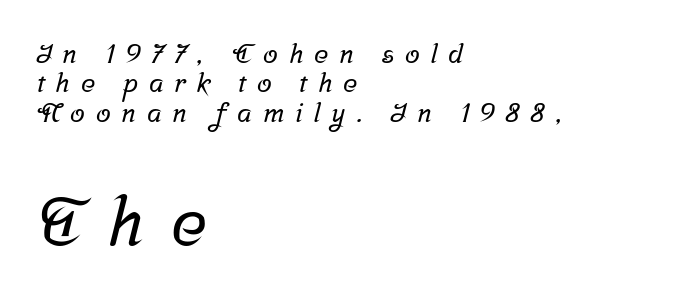
{"width": "normal", "stroke_contrast": "low", "x_height": "medium", "monospaced": "no", "underline": "no", "align": "left", "line_spacing": "tight", "line_spacing_ratio": 1.09, "letter_spacing": "wide", "letter_spacing_em": 0.39, "larger_block": "second", "size_ratio": 2.52, "glyph_px": 68}
